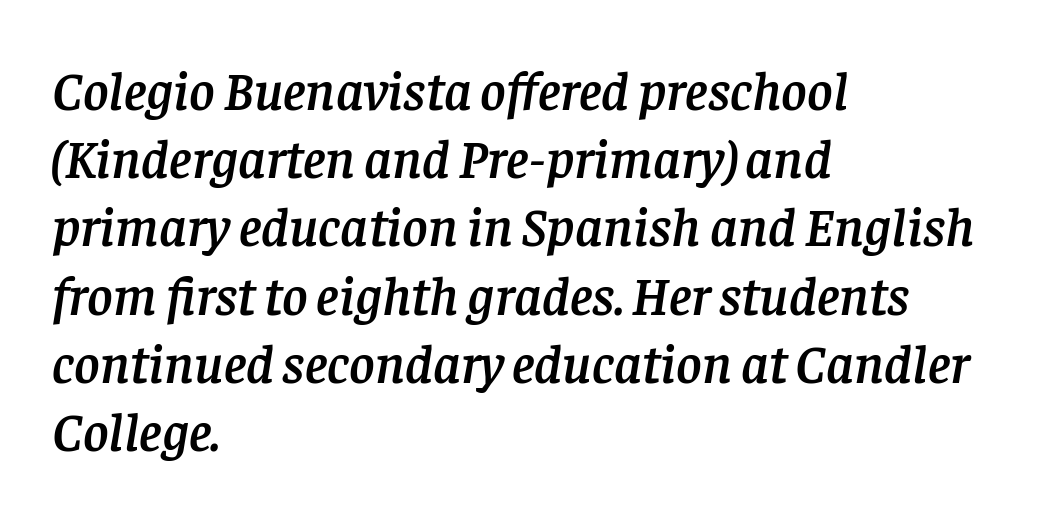
{"serif": "yes", "italic": "yes", "lean": "right", "slant_degrees": 8, "width": "normal", "stroke_contrast": "low", "x_height": "large", "monospaced": "no", "underline": "no", "align": "left", "line_spacing_ratio": 1.24, "letter_spacing": "normal", "letter_spacing_em": 0.0, "glyph_px": 55}
